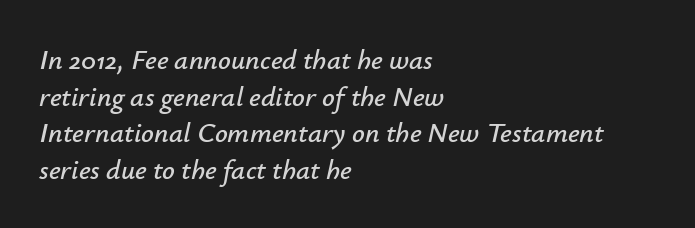
Q: Is the text italic (slanted)? A: Yes, it leans right by about 12 degrees.
Q: Is the text underlined? A: No.
Q: How is the paragraph aligned? A: Left-aligned.
Q: Is the spacing between letters normal or unusually wide? A: Normal.
Q: Is the spacing between lines tight, normal or loose? A: Normal.
Q: Width (condensed, normal, or wide)? A: Normal.
Q: Stroke contrast? A: Low.
Q: x-height? A: Small.
Q: Monospaced? A: No.
